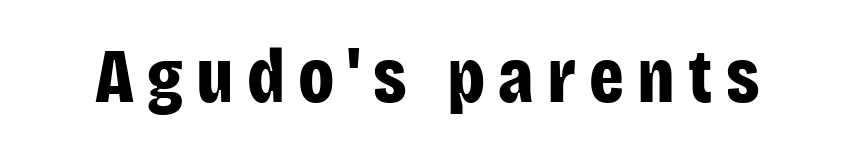
The image shows 77 px bold, condensed sans-serif type, upright; set not underlined; low stroke contrast and a large x-height.
